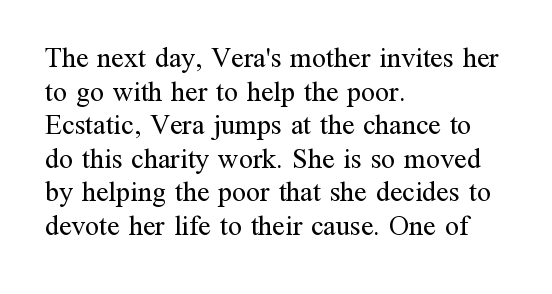
Inter-character spacing is left at the font's built-in metrics. Note: serifs present on the glyphs. The rendering anchors every line to the left-hand side. Type without underlining. Here the designer chose a conventional face with non-uniform glyph widths. The typeface has the unassuming heft of standard copy or less.
